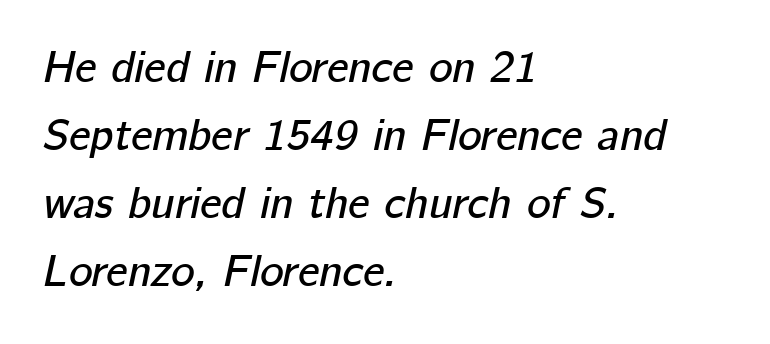
Q: Is the text italic (slanted)? A: Yes, it leans right by about 12 degrees.
Q: Is the text underlined? A: No.
Q: How is the paragraph aligned? A: Left-aligned.
Q: Is the spacing between letters normal or unusually wide? A: Normal.
Q: Is the spacing between lines tight, normal or loose? A: Normal.
Q: Width (condensed, normal, or wide)? A: Normal.
Q: Stroke contrast? A: Low.
Q: x-height? A: Medium.
Q: Monospaced? A: No.
